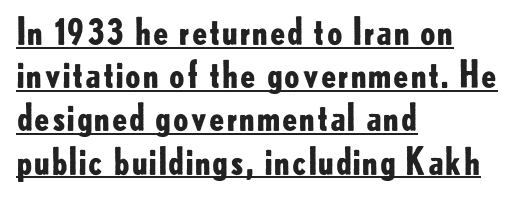
Q: Is the text bold? A: Yes.
Q: Is the text italic (slanted)? A: No, it is upright.
Q: Is the typeface a serif or a sans-serif typeface? A: Sans-serif.
Q: Is the text underlined? A: Yes.
Q: How is the paragraph aligned? A: Left-aligned.
Q: Is the spacing between letters normal or unusually wide? A: Normal.
Q: Width (condensed, normal, or wide)? A: Normal.
Q: Stroke contrast? A: Low.
Q: x-height? A: Small.
Q: Monospaced? A: No.
